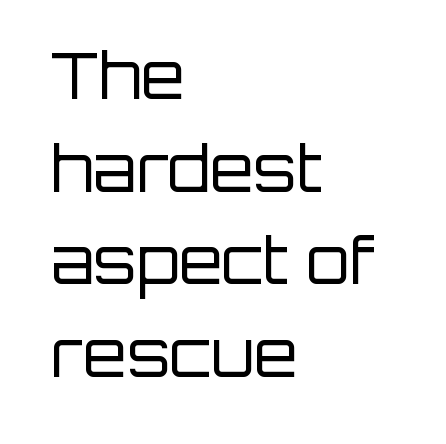
Q: Is the text bold? A: No.
Q: Is the text italic (slanted)? A: No, it is upright.
Q: Is the typeface a serif or a sans-serif typeface? A: Sans-serif.
Q: Is the text underlined? A: No.
Q: How is the paragraph aligned? A: Left-aligned.
Q: Is the spacing between letters normal or unusually wide? A: Normal.
Q: Is the spacing between lines tight, normal or loose? A: Normal.
Q: Width (condensed, normal, or wide)? A: Normal.
Q: Stroke contrast? A: Low.
Q: x-height? A: Large.
Q: Monospaced? A: No.
